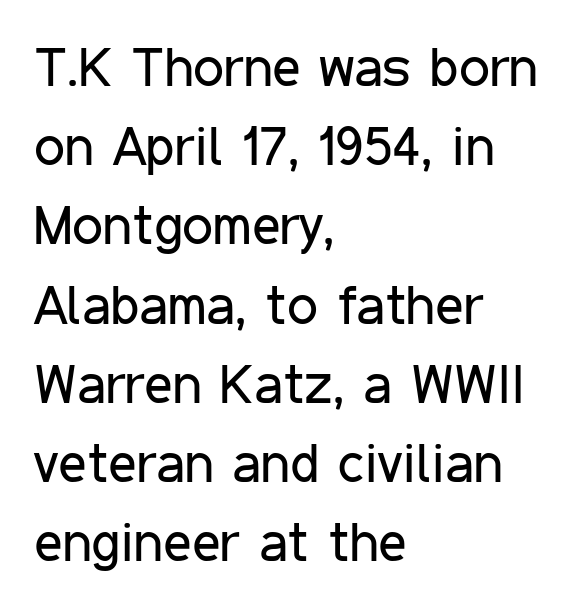
{"serif": "no", "italic": "no", "bold": "no", "weight": "regular", "width": "condensed", "stroke_contrast": "low", "x_height": "medium", "monospaced": "no", "underline": "no", "align": "left", "line_spacing": "normal", "line_spacing_ratio": 1.44, "letter_spacing": "normal", "letter_spacing_em": 0.0, "glyph_px": 55}
